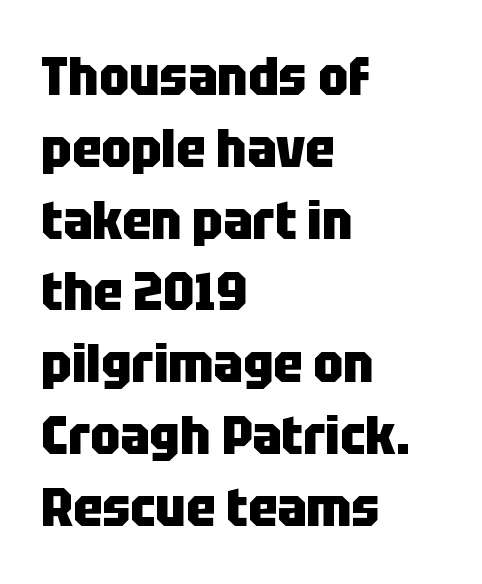
{"serif": "no", "italic": "no", "bold": "yes", "weight": "heavy", "width": "condensed", "stroke_contrast": "low", "x_height": "large", "monospaced": "no", "underline": "no", "align": "left", "line_spacing": "normal", "line_spacing_ratio": 1.33, "letter_spacing": "normal", "letter_spacing_em": 0.0, "glyph_px": 54}
